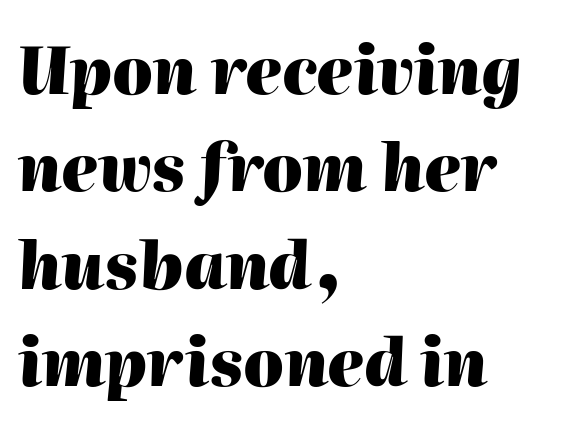
The image shows 64 px heavy type, italic (leaning right); set left-aligned, normal line spacing (1.52x), normal letter spacing, not underlined; high stroke contrast and a medium x-height.
